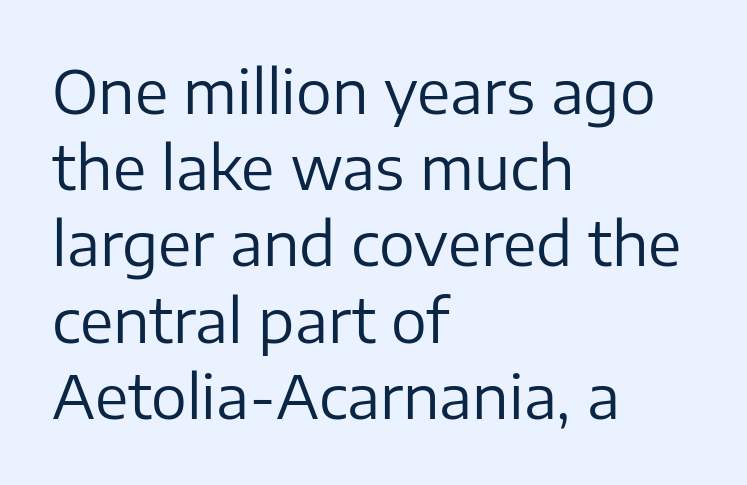
The image shows 60 px regular-weight sans-serif type, upright; set left-aligned, normal line spacing (1.27x), normal letter spacing, not underlined; low stroke contrast and a medium x-height.
